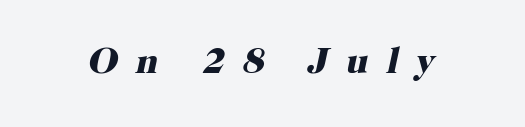
The image shows 37 px heavy serif type, italic (leaning right); set unusually wide letter spacing (+0.49 em), not underlined; high stroke contrast and a medium x-height.
